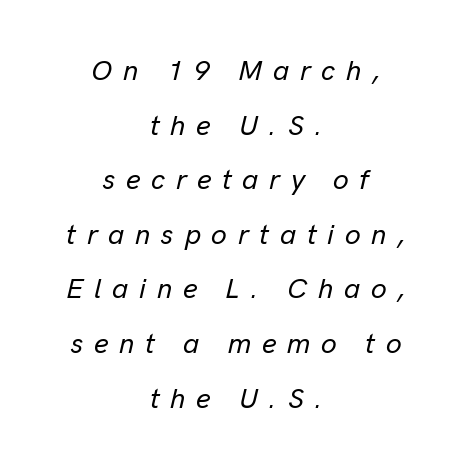
The image shows 28 px text type, italic (leaning right); set centered, loose line spacing (1.95x), unusually wide letter spacing (+0.38 em), not underlined; low stroke contrast and a medium x-height.
